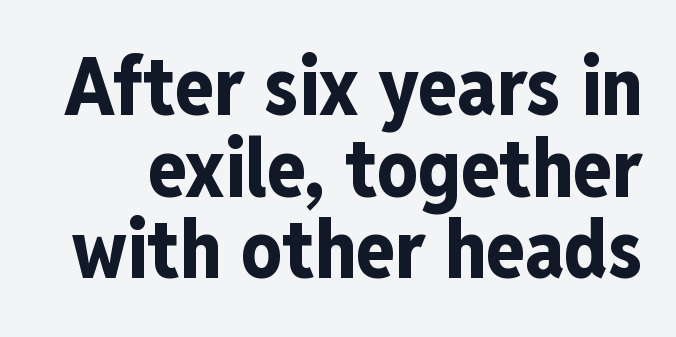
The image shows 80 px bold, condensed sans-serif type, upright; set tight line spacing (1.02x), normal letter spacing, not underlined; low stroke contrast and a medium x-height.
